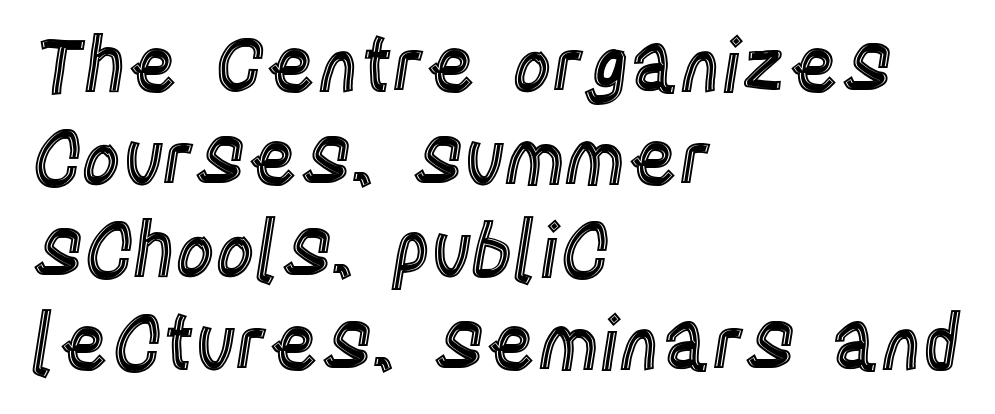
Q: Is the text italic (slanted)? A: Yes.
Q: Is the text underlined? A: No.
Q: How is the paragraph aligned? A: Left-aligned.
Q: Is the spacing between letters normal or unusually wide? A: Normal.
Q: Width (condensed, normal, or wide)? A: Condensed.
Q: x-height? A: Large.
Q: Monospaced? A: No.
